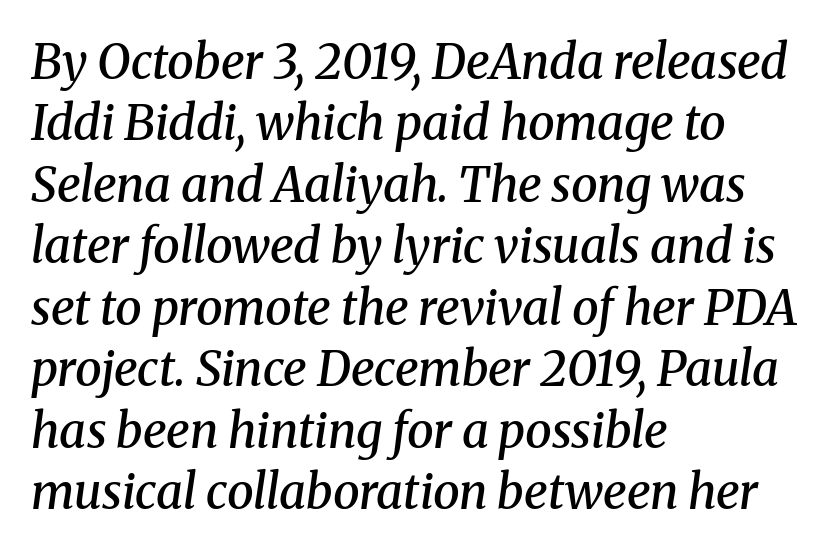
The image shows 48 px semibold serif type, italic (leaning right); set left-aligned, normal line spacing (1.28x), normal letter spacing, not underlined; medium stroke contrast and a medium x-height.
